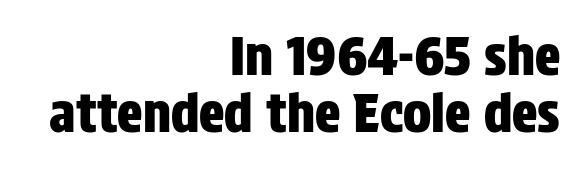
Notice how the stems are strictly vertical — no italics here. Serifs: no, the terminals of the letterforms are clean. Unmarked baselines from the first word to the last. Note the varied advance widths — an 'i' is clearly narrower than an 'm'. Closely set lines give the paragraph a compact silhouette. Line endings align vertically; line beginnings do not.
